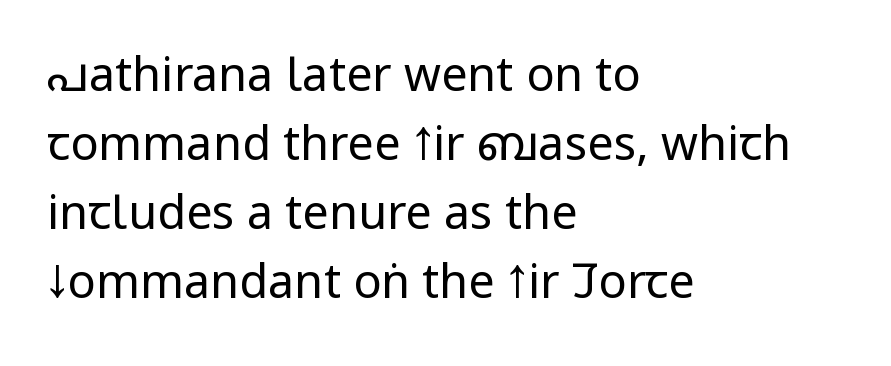
Q: Is the text bold? A: No.
Q: Is the text italic (slanted)? A: No, it is upright.
Q: Is the typeface a serif or a sans-serif typeface? A: Sans-serif.
Q: Is the text underlined? A: No.
Q: How is the paragraph aligned? A: Left-aligned.
Q: Is the spacing between letters normal or unusually wide? A: Normal.
Q: Is the spacing between lines tight, normal or loose? A: Normal.
Q: Width (condensed, normal, or wide)? A: Condensed.
Q: Stroke contrast? A: Low.
Q: x-height? A: Large.
Q: Monospaced? A: No.
